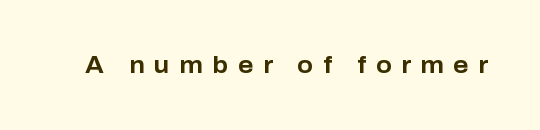
The image shows 23 px bold type, upright; set unusually wide letter spacing (+0.42 em), not underlined.
